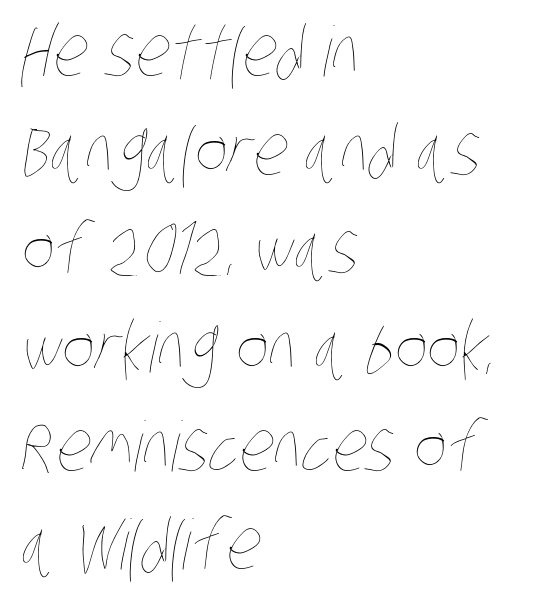
Beneath every word, the page is bare. The horizontal fit of the characters is conventional and even. Weight: not bold — regular or lighter. These lines are set flush left with a ragged right edge.
